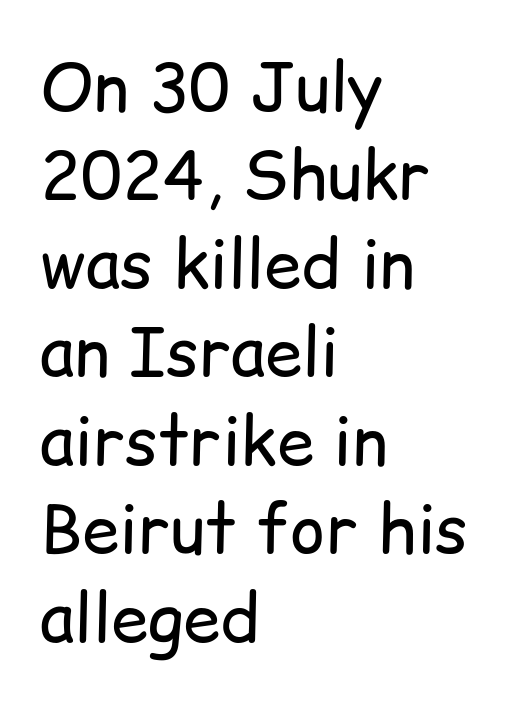
{"serif": "no", "italic": "no", "bold": "no", "weight": "regular", "width": "normal", "stroke_contrast": "low", "x_height": "medium", "monospaced": "no", "underline": "no", "align": "left", "line_spacing": "normal", "line_spacing_ratio": 1.32, "letter_spacing": "normal", "letter_spacing_em": 0.0, "glyph_px": 67}
